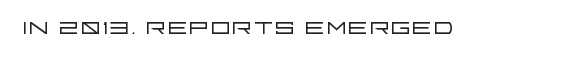
{"serif": "no", "italic": "no", "bold": "no", "weight": "light", "width": "wide", "stroke_contrast": "low", "x_height": "large", "monospaced": "no", "underline": "no", "letter_spacing": "normal", "letter_spacing_em": 0.0, "glyph_px": 32}
